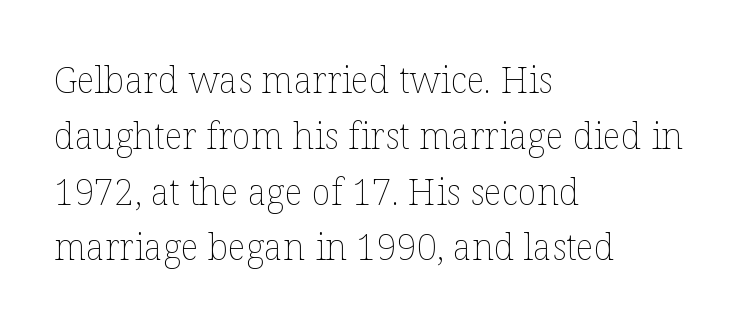
The rendering uses natural spacing where letterforms have individual widths. Ink coverage per letter is moderate at most. Does extra space separate the letters? No, they use regular spacing. Posture: upright roman.
